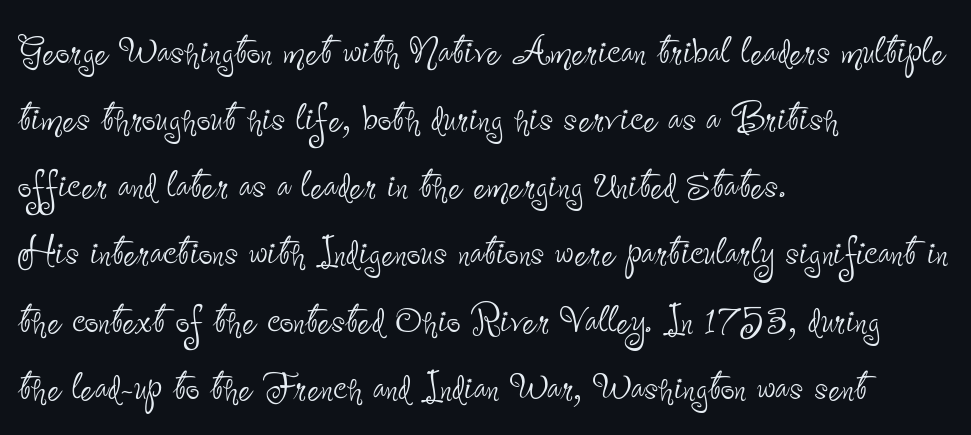
{"serif": "no", "bold": "no", "weight": "thin", "width": "condensed", "stroke_contrast": "low", "x_height": "small", "monospaced": "no", "underline": "no", "align": "left", "line_spacing": "normal", "line_spacing_ratio": 1.37, "letter_spacing": "normal", "letter_spacing_em": 0.0, "glyph_px": 49}
